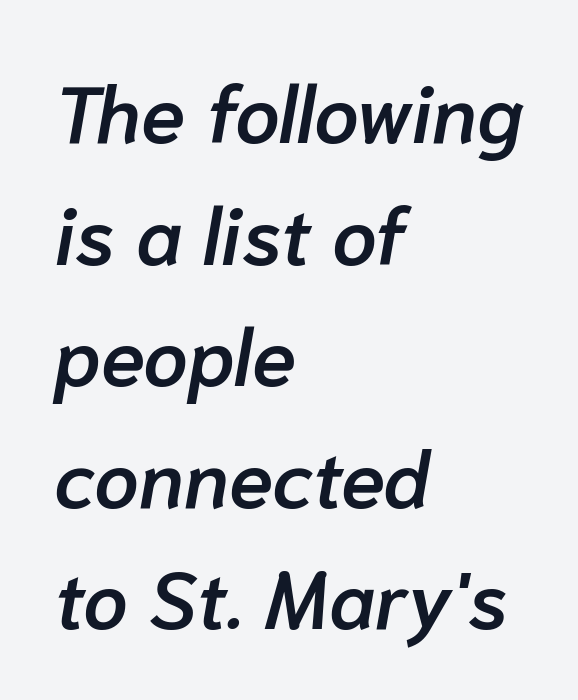
Q: Is the text bold? A: Semi-bold.
Q: Is the text italic (slanted)? A: Yes, it leans right by about 10 degrees.
Q: Is the text underlined? A: No.
Q: How is the paragraph aligned? A: Left-aligned.
Q: Is the spacing between letters normal or unusually wide? A: Normal.
Q: Is the spacing between lines tight, normal or loose? A: Normal.
Q: Width (condensed, normal, or wide)? A: Normal.
Q: Stroke contrast? A: Low.
Q: x-height? A: Medium.
Q: Monospaced? A: No.
